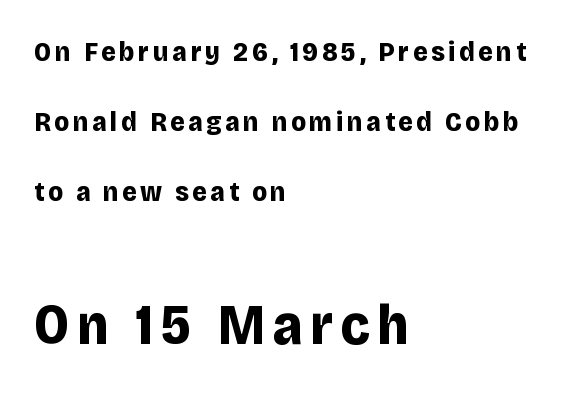
Q: Is the text bold? A: Yes.
Q: Is the text italic (slanted)? A: No, it is upright.
Q: Is the typeface a serif or a sans-serif typeface? A: Sans-serif.
Q: Is the text underlined? A: No.
Q: How is the paragraph aligned? A: Left-aligned.
Q: Is the spacing between lines tight, normal or loose? A: Loose.
Q: Which block of text is set in a larger size, the first (top) or the second (bottom)? A: The second (bottom) one.
Q: Width (condensed, normal, or wide)? A: Normal.
Q: Stroke contrast? A: Low.
Q: x-height? A: Large.
Q: Monospaced? A: No.
